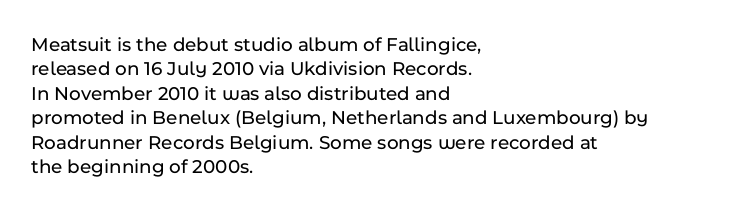
Look at the tracking — it's just the regular setting, nothing added. Horizontal alignment here is leftward, the default for most running prose. Clear beneath every line of the passage. Unlike italic type, these characters show no tilt at all.
